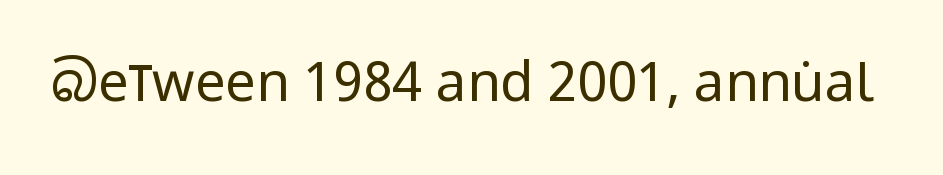
Q: Is the text bold? A: No.
Q: Is the text italic (slanted)? A: No, it is upright.
Q: Is the typeface a serif or a sans-serif typeface? A: Sans-serif.
Q: Is the text underlined? A: No.
Q: Is the spacing between letters normal or unusually wide? A: Normal.
Q: Width (condensed, normal, or wide)? A: Condensed.
Q: Stroke contrast? A: Low.
Q: x-height? A: Large.
Q: Monospaced? A: No.
